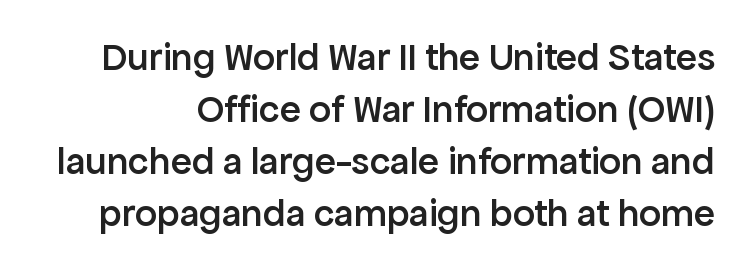
{"serif": "no", "italic": "no", "bold": "semi", "weight": "semibold", "width": "normal", "stroke_contrast": "low", "x_height": "medium", "monospaced": "no", "underline": "no", "line_spacing": "normal", "line_spacing_ratio": 1.33, "letter_spacing": "normal", "letter_spacing_em": 0.0, "glyph_px": 39}
